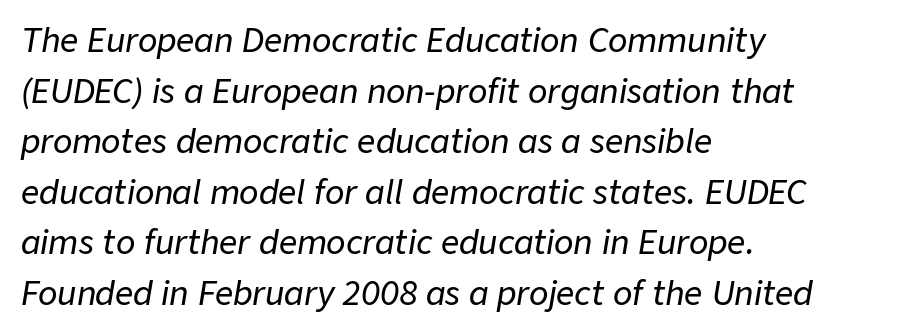
Q: Is the text italic (slanted)? A: Yes, it leans right by about 9 degrees.
Q: Is the text underlined? A: No.
Q: How is the paragraph aligned? A: Left-aligned.
Q: Is the spacing between letters normal or unusually wide? A: Normal.
Q: Is the spacing between lines tight, normal or loose? A: Normal.
Q: Width (condensed, normal, or wide)? A: Normal.
Q: Stroke contrast? A: Low.
Q: x-height? A: Medium.
Q: Monospaced? A: No.
